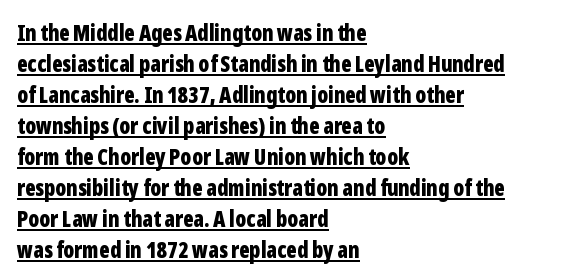
What stands out about the letter spacing? Nothing — it is the standard amount. Does the weight exceed regular? Yes, all the way to bold. In CSS terms this would be text-align: left. Is there any slant? The stems are plumb. The passage shown stacks its lines at a standard gap.
